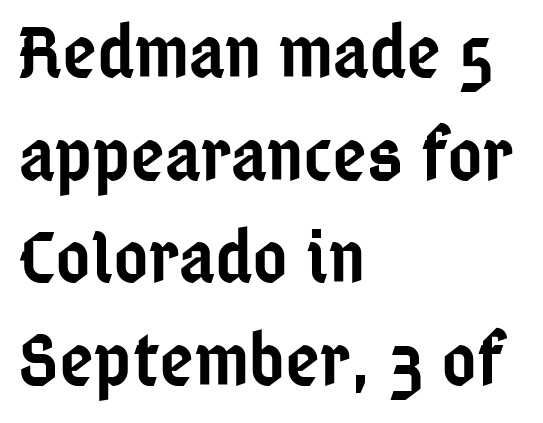
Q: Is the text bold? A: Semi-bold.
Q: Is the text italic (slanted)? A: No, it is upright.
Q: Is the typeface a serif or a sans-serif typeface? A: Sans-serif.
Q: Is the text underlined? A: No.
Q: How is the paragraph aligned? A: Left-aligned.
Q: Is the spacing between letters normal or unusually wide? A: Normal.
Q: Is the spacing between lines tight, normal or loose? A: Normal.
Q: Width (condensed, normal, or wide)? A: Condensed.
Q: Stroke contrast? A: Low.
Q: x-height? A: Medium.
Q: Monospaced? A: No.
